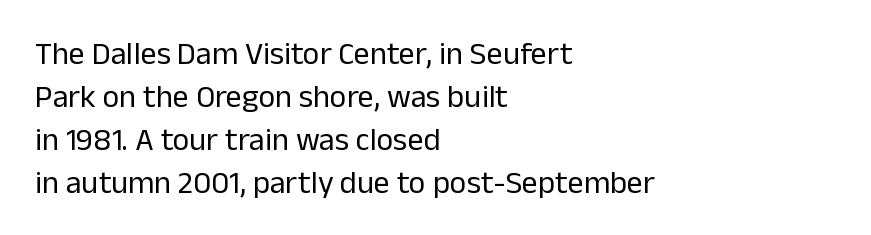
The image shows 32 px regular-weight sans-serif type, upright; set left-aligned, normal line spacing (1.34x), normal letter spacing, not underlined; low stroke contrast and a medium x-height.
